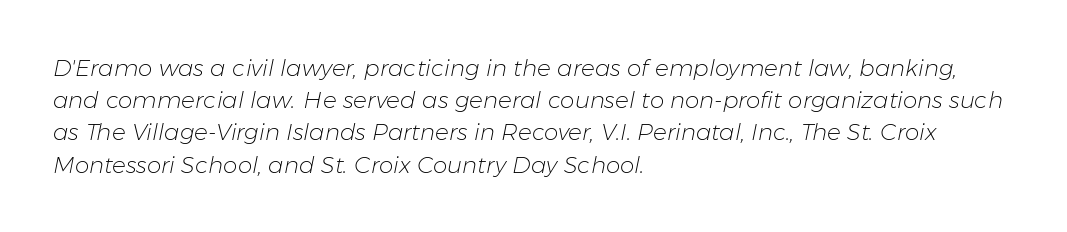
{"italic": "yes", "lean": "right", "slant_degrees": 11, "bold": "no", "underline": "no", "align": "left", "line_spacing": "normal", "line_spacing_ratio": 1.4, "letter_spacing": "normal", "letter_spacing_em": 0.0, "glyph_px": 23}
